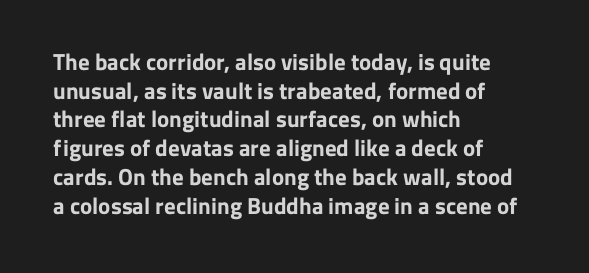
Q: Is the text bold? A: Yes.
Q: Is the text italic (slanted)? A: No, it is upright.
Q: Is the text underlined? A: No.
Q: How is the paragraph aligned? A: Left-aligned.
Q: Is the spacing between letters normal or unusually wide? A: Normal.
Q: Is the spacing between lines tight, normal or loose? A: Normal.
